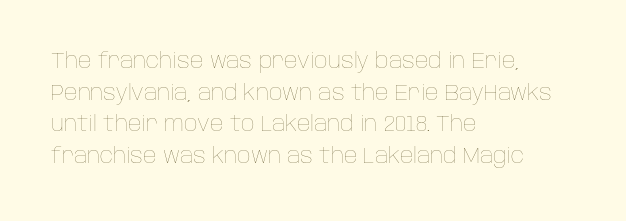
Style check: upright. Leftover space on each line is placed entirely after the last word. The rows are spaced the way most documents space them. The font is comparable to plain body text, perhaps lighter. Honestly, there is no underline to notice here at all. Nobody touched the tracking dial on this one.
